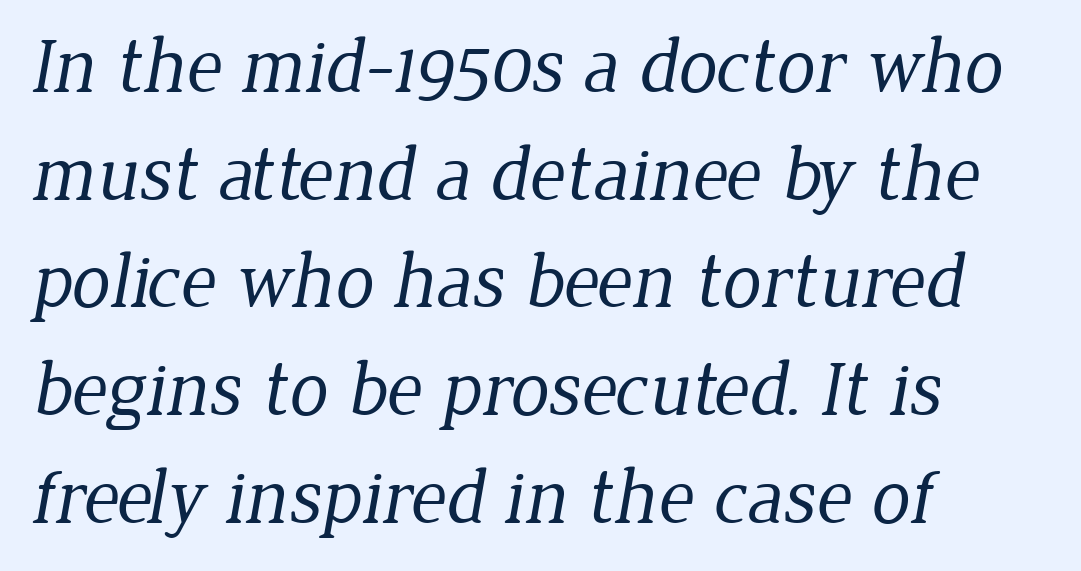
{"serif": "yes", "bold": "no", "weight": "regular", "width": "normal", "stroke_contrast": "low", "x_height": "medium", "monospaced": "no", "underline": "no", "align": "left", "line_spacing": "normal", "line_spacing_ratio": 1.38, "letter_spacing": "normal", "letter_spacing_em": 0.0, "glyph_px": 78}
